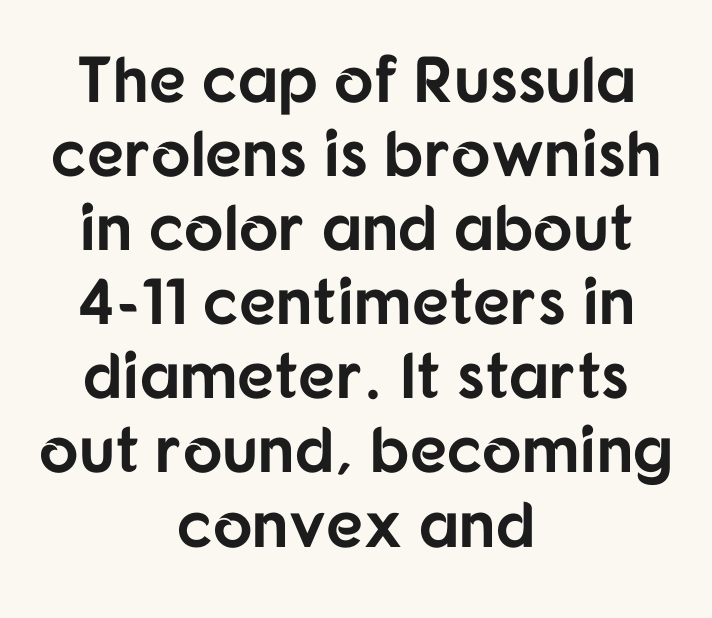
Characters remain perfectly vertical along every line. Emphasis by weight is at full strength: bold. Proportional: the letters do not fall into vertical columns. Has an underline been added? It has not. The lines are quadded center.
